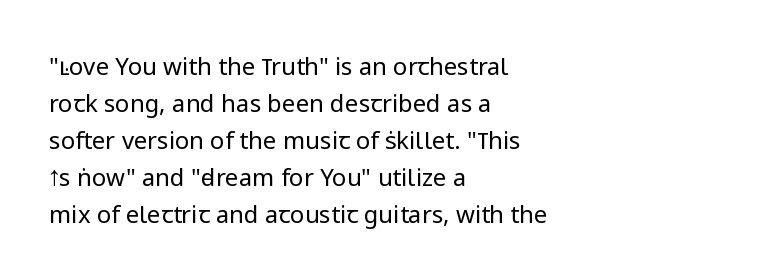
Vertical strokes here are truly vertical. Every row of glyphs begins at an identical x-position on the left. Between one letter and the next there's only the usual sliver of space. Only glyphs here, with clear space below each row.
